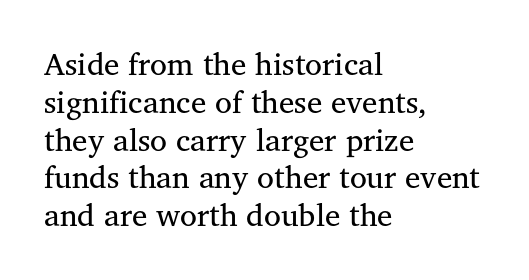
Q: Is the text bold? A: No.
Q: Is the text italic (slanted)? A: No, it is upright.
Q: Is the typeface a serif or a sans-serif typeface? A: Serif.
Q: Is the text underlined? A: No.
Q: How is the paragraph aligned? A: Left-aligned.
Q: Is the spacing between letters normal or unusually wide? A: Normal.
Q: Width (condensed, normal, or wide)? A: Normal.
Q: Stroke contrast? A: Medium.
Q: x-height? A: Medium.
Q: Monospaced? A: No.
